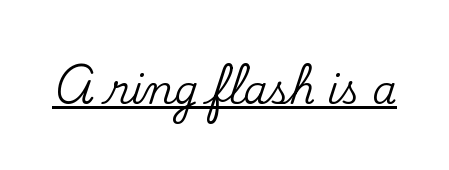
The image shows 39 px text type; set normal letter spacing, underlined; medium stroke contrast and a small x-height.
